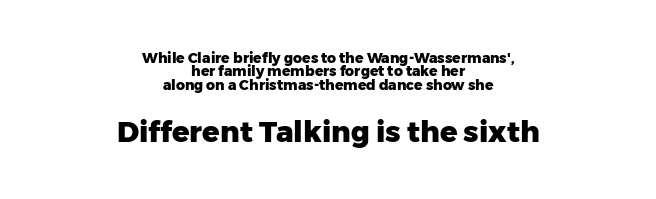
Q: Is the text bold? A: Yes.
Q: Is the text italic (slanted)? A: No, it is upright.
Q: Is the typeface a serif or a sans-serif typeface? A: Sans-serif.
Q: Is the text underlined? A: No.
Q: How is the paragraph aligned? A: Centered.
Q: Is the spacing between letters normal or unusually wide? A: Normal.
Q: Is the spacing between lines tight, normal or loose? A: Tight.
Q: Which block of text is set in a larger size, the first (top) or the second (bottom)? A: The second (bottom) one.
Q: Width (condensed, normal, or wide)? A: Normal.
Q: Stroke contrast? A: Low.
Q: x-height? A: Medium.
Q: Monospaced? A: No.
